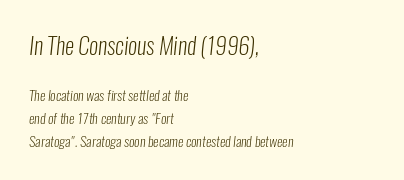
Q: Is the text bold? A: No.
Q: Is the text underlined? A: No.
Q: How is the paragraph aligned? A: Left-aligned.
Q: Is the spacing between letters normal or unusually wide? A: Normal.
Q: Is the spacing between lines tight, normal or loose? A: Normal.
Q: Which block of text is set in a larger size, the first (top) or the second (bottom)? A: The first (top) one.
